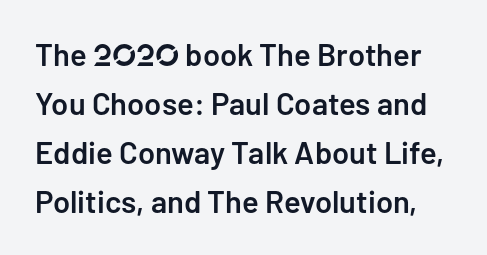
Q: Is the text bold? A: Semi-bold.
Q: Is the text italic (slanted)? A: No, it is upright.
Q: Is the typeface a serif or a sans-serif typeface? A: Sans-serif.
Q: Is the text underlined? A: No.
Q: Is the spacing between letters normal or unusually wide? A: Normal.
Q: Is the spacing between lines tight, normal or loose? A: Normal.
Q: Width (condensed, normal, or wide)? A: Normal.
Q: Stroke contrast? A: Low.
Q: x-height? A: Medium.
Q: Monospaced? A: No.
